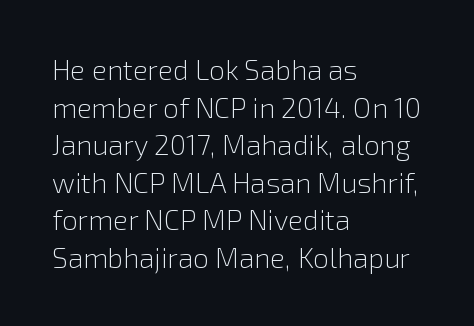
Q: Is the text bold? A: No.
Q: Is the text italic (slanted)? A: No, it is upright.
Q: Is the typeface a serif or a sans-serif typeface? A: Sans-serif.
Q: Is the text underlined? A: No.
Q: How is the paragraph aligned? A: Left-aligned.
Q: Is the spacing between letters normal or unusually wide? A: Normal.
Q: Is the spacing between lines tight, normal or loose? A: Normal.
Q: Width (condensed, normal, or wide)? A: Normal.
Q: Stroke contrast? A: Low.
Q: x-height? A: Medium.
Q: Monospaced? A: No.
